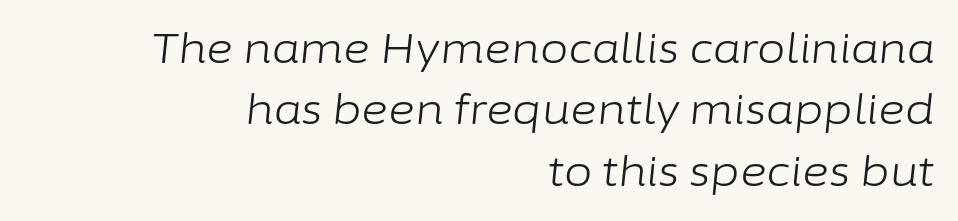
Q: Is the text bold? A: No.
Q: Is the text italic (slanted)? A: Yes, it leans right by about 6 degrees.
Q: Is the text underlined? A: No.
Q: How is the paragraph aligned? A: Right-aligned.
Q: Is the spacing between letters normal or unusually wide? A: Normal.
Q: Is the spacing between lines tight, normal or loose? A: Normal.
Q: Width (condensed, normal, or wide)? A: Normal.
Q: Stroke contrast? A: Low.
Q: x-height? A: Medium.
Q: Monospaced? A: No.
